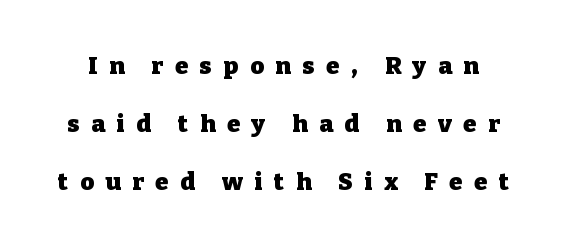
The image shows 24 px bold type, upright; set loose line spacing (2.42x), unusually wide letter spacing (+0.48 em), not underlined.
